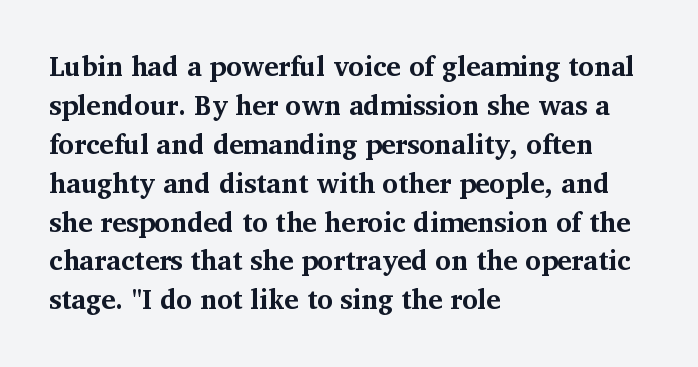
The image shows 27 px bold type, upright; set left-aligned, normal line spacing (1.44x), normal letter spacing, not underlined.
